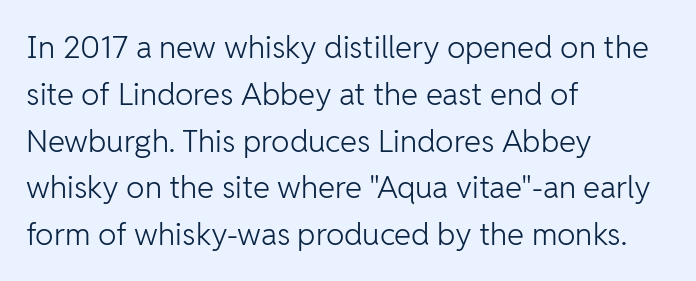
{"serif": "no", "italic": "no", "bold": "no", "weight": "light", "width": "normal", "stroke_contrast": "low", "x_height": "medium", "monospaced": "no", "underline": "no", "align": "left", "line_spacing": "normal", "line_spacing_ratio": 1.51, "letter_spacing": "normal", "letter_spacing_em": 0.0, "glyph_px": 31}
